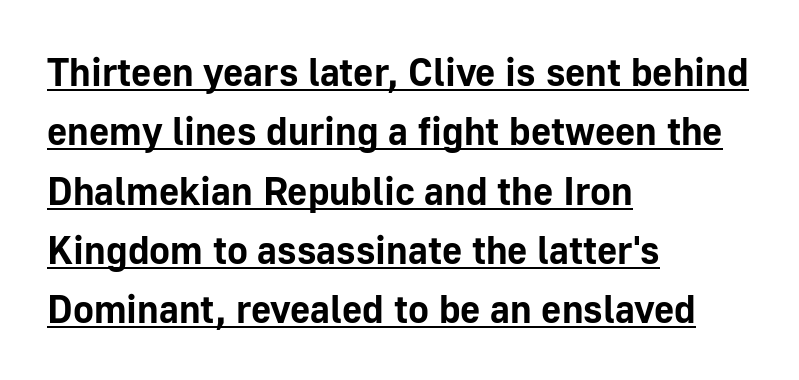
Q: Is the text bold? A: Yes.
Q: Is the text italic (slanted)? A: No, it is upright.
Q: Is the typeface a serif or a sans-serif typeface? A: Sans-serif.
Q: Is the text underlined? A: Yes.
Q: How is the paragraph aligned? A: Left-aligned.
Q: Is the spacing between letters normal or unusually wide? A: Normal.
Q: Is the spacing between lines tight, normal or loose? A: Normal.
Q: Width (condensed, normal, or wide)? A: Normal.
Q: Stroke contrast? A: Low.
Q: x-height? A: Medium.
Q: Monospaced? A: No.
